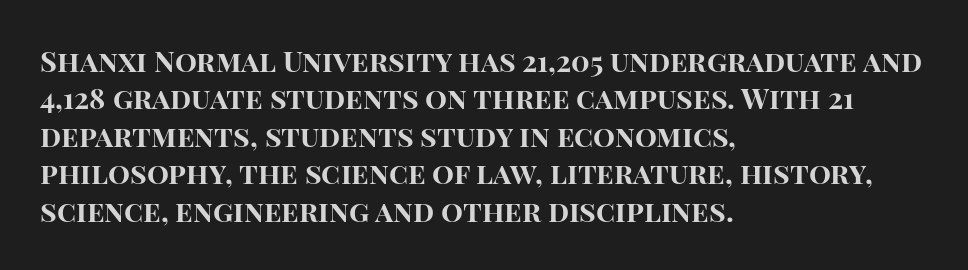
Q: Is the text bold? A: Yes.
Q: Is the text italic (slanted)? A: No, it is upright.
Q: Is the typeface a serif or a sans-serif typeface? A: Sans-serif.
Q: Is the text underlined? A: No.
Q: How is the paragraph aligned? A: Left-aligned.
Q: Is the spacing between letters normal or unusually wide? A: Normal.
Q: Is the spacing between lines tight, normal or loose? A: Normal.
Q: Width (condensed, normal, or wide)? A: Normal.
Q: Stroke contrast? A: High.
Q: x-height? A: Large.
Q: Monospaced? A: No.
